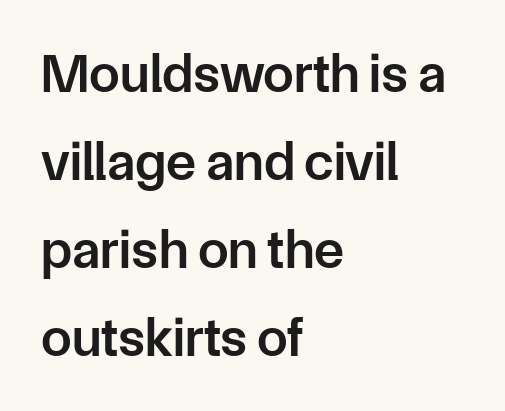
Q: Is the text bold? A: Semi-bold.
Q: Is the text italic (slanted)? A: No, it is upright.
Q: Is the typeface a serif or a sans-serif typeface? A: Sans-serif.
Q: Is the text underlined? A: No.
Q: How is the paragraph aligned? A: Left-aligned.
Q: Is the spacing between letters normal or unusually wide? A: Normal.
Q: Is the spacing between lines tight, normal or loose? A: Normal.
Q: Width (condensed, normal, or wide)? A: Normal.
Q: Stroke contrast? A: Low.
Q: x-height? A: Medium.
Q: Monospaced? A: No.
